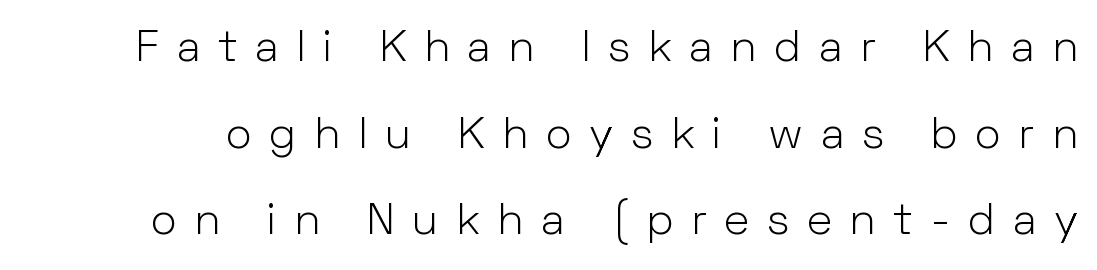
Q: Is the text bold? A: No.
Q: Is the text italic (slanted)? A: No, it is upright.
Q: Is the typeface a serif or a sans-serif typeface? A: Sans-serif.
Q: Is the text underlined? A: No.
Q: Is the spacing between letters normal or unusually wide? A: Unusually wide.
Q: Is the spacing between lines tight, normal or loose? A: Loose.
Q: Width (condensed, normal, or wide)? A: Normal.
Q: Stroke contrast? A: Low.
Q: x-height? A: Medium.
Q: Monospaced? A: No.
